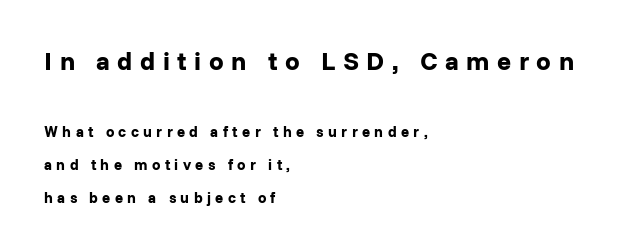
{"italic": "no", "bold": "yes", "underline": "no", "align": "left", "line_spacing": "loose", "line_spacing_ratio": 2.2, "letter_spacing": "wide", "letter_spacing_em": 0.29, "larger_block": "first", "size_ratio": 1.73, "glyph_px": 26}
